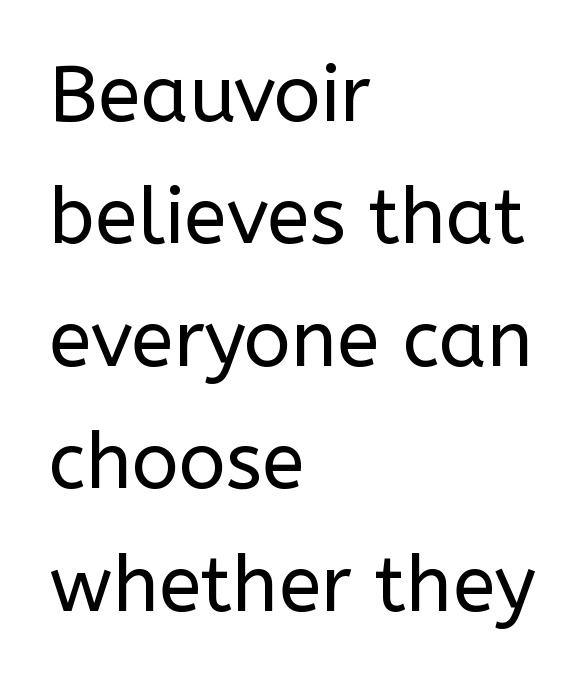
{"serif": "no", "italic": "no", "bold": "no", "weight": "regular", "width": "normal", "stroke_contrast": "low", "x_height": "medium", "monospaced": "no", "underline": "no", "align": "left", "line_spacing": "normal", "line_spacing_ratio": 1.57, "letter_spacing": "normal", "letter_spacing_em": 0.0, "glyph_px": 78}
